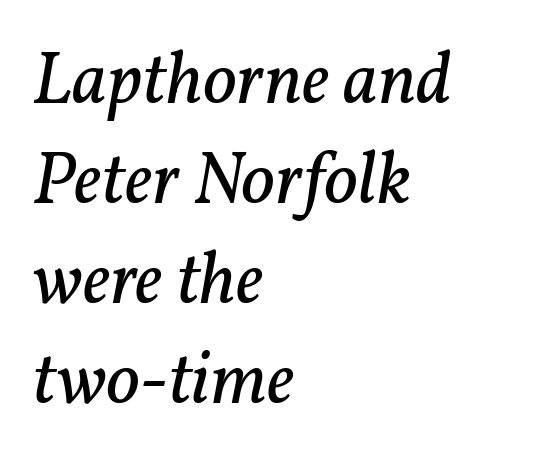
{"serif": "yes", "italic": "yes", "lean": "right", "slant_degrees": 11, "bold": "no", "weight": "regular", "width": "normal", "stroke_contrast": "low", "x_height": "medium", "monospaced": "no", "underline": "no", "align": "left", "line_spacing": "normal", "line_spacing_ratio": 1.35, "letter_spacing": "normal", "letter_spacing_em": 0.0, "glyph_px": 74}
